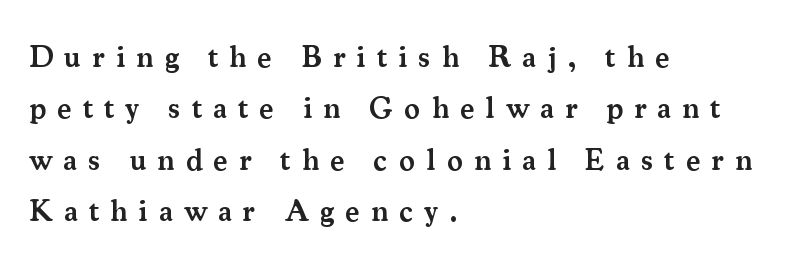
Q: Is the text bold? A: Semi-bold.
Q: Is the text italic (slanted)? A: No, it is upright.
Q: Is the typeface a serif or a sans-serif typeface? A: Serif.
Q: Is the text underlined? A: No.
Q: How is the paragraph aligned? A: Left-aligned.
Q: Is the spacing between letters normal or unusually wide? A: Unusually wide.
Q: Width (condensed, normal, or wide)? A: Normal.
Q: Stroke contrast? A: Medium.
Q: x-height? A: Small.
Q: Monospaced? A: No.
